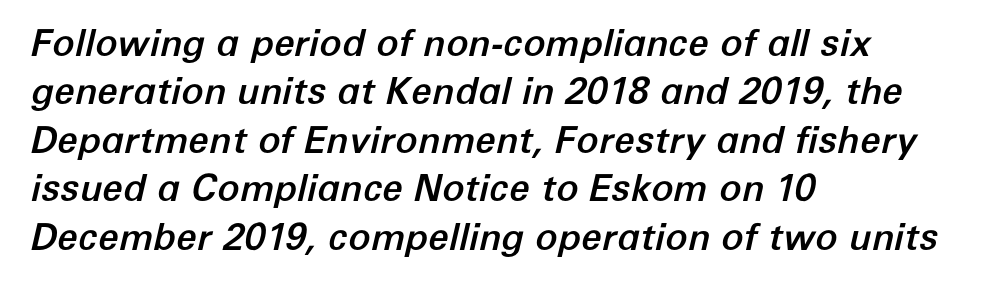
{"italic": "yes", "lean": "right", "slant_degrees": 12, "width": "normal", "stroke_contrast": "low", "x_height": "medium", "monospaced": "no", "underline": "no", "align": "left", "line_spacing": "normal", "line_spacing_ratio": 1.31, "letter_spacing": "normal", "letter_spacing_em": 0.0, "glyph_px": 37}
